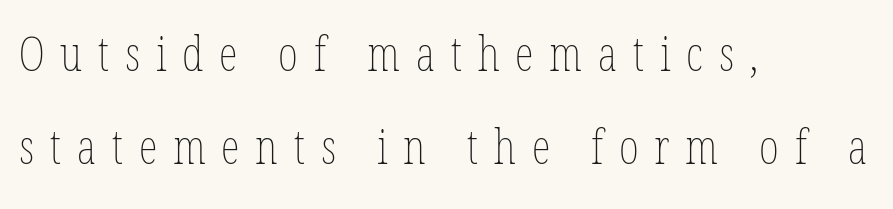
In terms of letterspacing, this is a distinctly airy, spread setting. The passage shown is typed in a proportional face where columns would drift. The face looks like a standard text weight, possibly lighter. Posture: vertical. Glance below the letters and you will spot only blank space.
